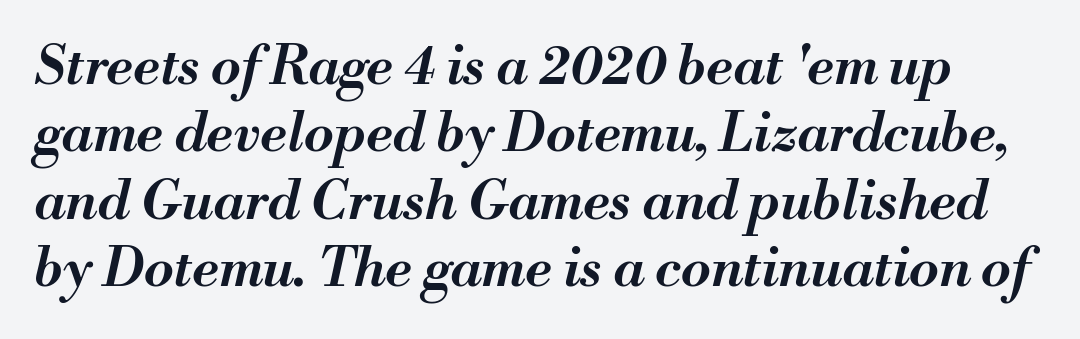
Q: Is the text bold? A: Semi-bold.
Q: Is the text italic (slanted)? A: Yes, it leans right by about 13 degrees.
Q: Is the text underlined? A: No.
Q: Is the spacing between letters normal or unusually wide? A: Normal.
Q: Is the spacing between lines tight, normal or loose? A: Normal.
Q: Width (condensed, normal, or wide)? A: Normal.
Q: Stroke contrast? A: Medium.
Q: x-height? A: Small.
Q: Monospaced? A: No.
